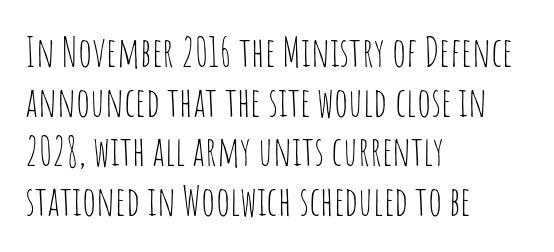
Q: Is the text bold? A: No.
Q: Is the text italic (slanted)? A: No, it is upright.
Q: Is the typeface a serif or a sans-serif typeface? A: Sans-serif.
Q: Is the text underlined? A: No.
Q: How is the paragraph aligned? A: Left-aligned.
Q: Is the spacing between letters normal or unusually wide? A: Normal.
Q: Width (condensed, normal, or wide)? A: Condensed.
Q: Stroke contrast? A: Low.
Q: x-height? A: Large.
Q: Monospaced? A: No.
